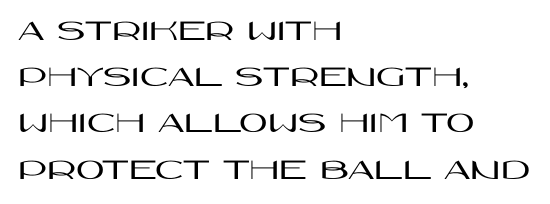
Q: Is the text italic (slanted)? A: No, it is upright.
Q: Is the typeface a serif or a sans-serif typeface? A: Sans-serif.
Q: Is the text underlined? A: No.
Q: How is the paragraph aligned? A: Left-aligned.
Q: Is the spacing between letters normal or unusually wide? A: Normal.
Q: Is the spacing between lines tight, normal or loose? A: Normal.
Q: Width (condensed, normal, or wide)? A: Wide.
Q: Stroke contrast? A: High.
Q: x-height? A: Large.
Q: Monospaced? A: No.
